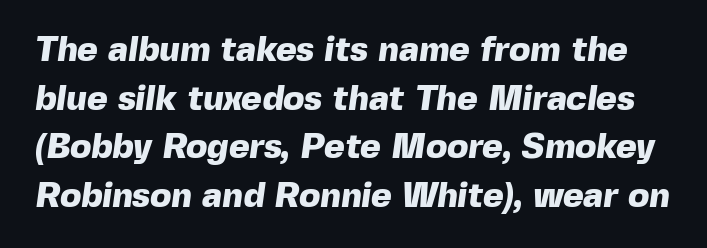
Q: Is the text bold? A: Yes.
Q: Is the typeface a serif or a sans-serif typeface? A: Sans-serif.
Q: Is the text underlined? A: No.
Q: Is the spacing between letters normal or unusually wide? A: Normal.
Q: Is the spacing between lines tight, normal or loose? A: Normal.
Q: Width (condensed, normal, or wide)? A: Normal.
Q: x-height? A: Medium.
Q: Monospaced? A: No.
